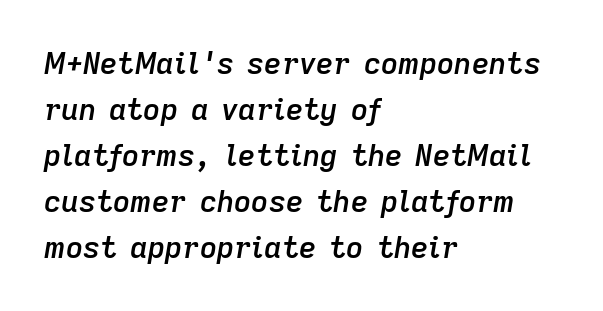
The image shows 30 px semibold type, italic (leaning right); set left-aligned, normal line spacing (1.53x), normal letter spacing, not underlined; low stroke contrast and a medium x-height.
